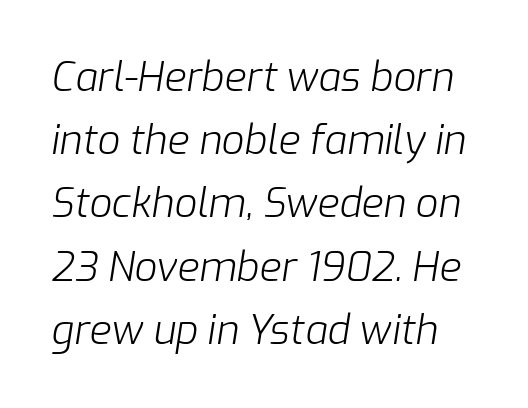
Q: Is the text bold? A: No.
Q: Is the text italic (slanted)? A: Yes, it leans right by about 9 degrees.
Q: Is the text underlined? A: No.
Q: Is the spacing between letters normal or unusually wide? A: Normal.
Q: Is the spacing between lines tight, normal or loose? A: Normal.
Q: Width (condensed, normal, or wide)? A: Normal.
Q: Stroke contrast? A: Low.
Q: x-height? A: Medium.
Q: Monospaced? A: No.
